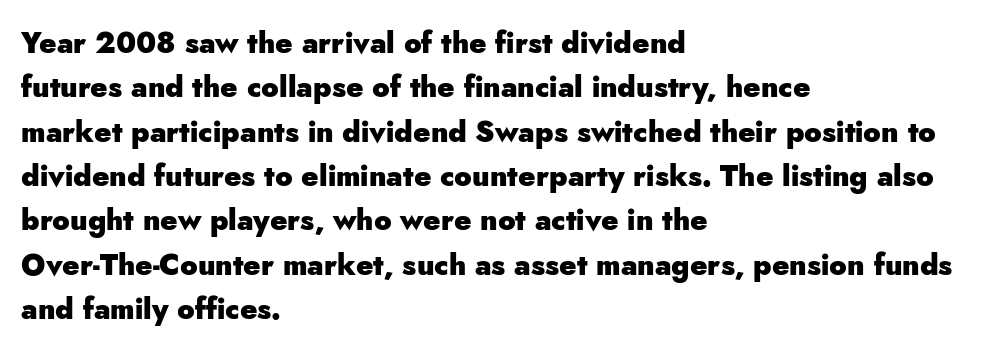
The image shows 29 px heavy sans-serif type, upright; set left-aligned, normal line spacing (1.53x), normal letter spacing, not underlined; low stroke contrast and a small x-height.
